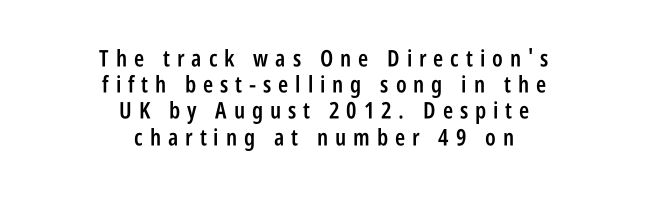
The tracking jumps out immediately: characters are airy and widely separated. One-word summary of the alignment: center. The space between consecutive lines is stingy. The string is rendered with underlining switched off. The font's upright variant was chosen for this text. The characters look somewhat weighty, a semibold short of true bold.
